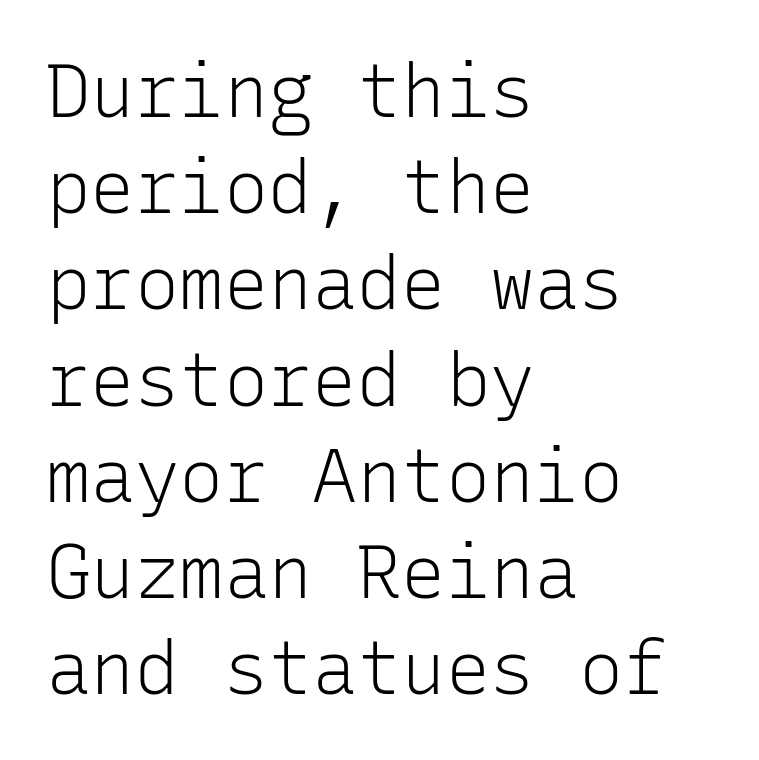
{"serif": "no", "italic": "no", "bold": "no", "weight": "light", "width": "normal", "stroke_contrast": "low", "x_height": "medium", "monospaced": "yes", "underline": "no", "align": "left", "line_spacing": "normal", "line_spacing_ratio": 1.3, "letter_spacing": "normal", "letter_spacing_em": 0.0, "glyph_px": 74}
